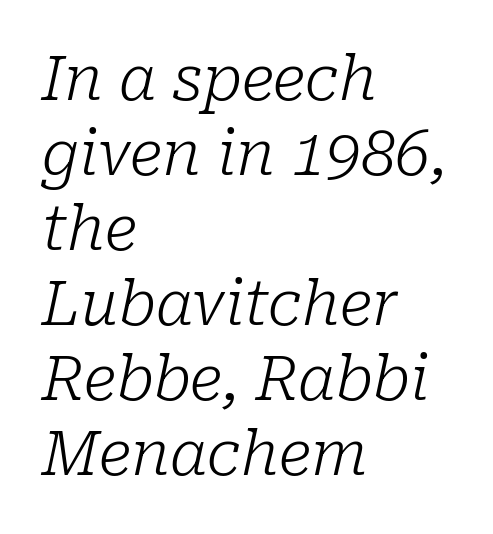
Just letters on the line, the space beneath them empty. Font category for this specimen: serif. Which margin do the lines hug? The left one — the right edge is uneven. Yep, that's italic — everything's leaning. The passage shown is typed in a proportional face where columns would drift.
